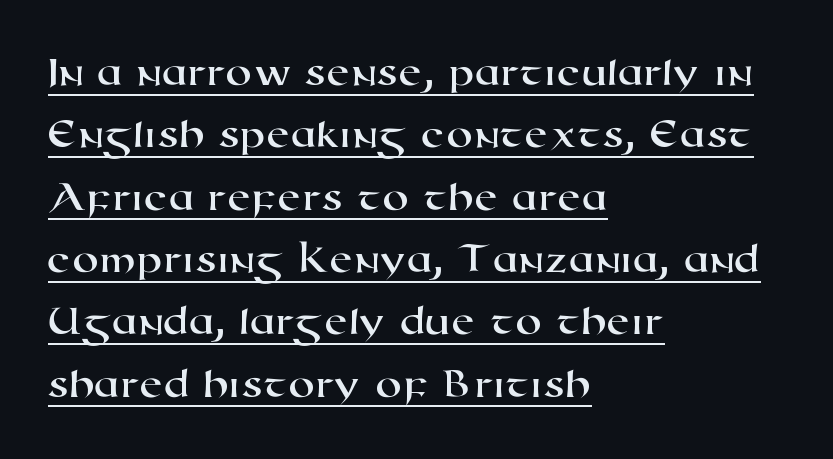
Q: Is the typeface a serif or a sans-serif typeface? A: Sans-serif.
Q: Is the text underlined? A: Yes.
Q: How is the paragraph aligned? A: Left-aligned.
Q: Is the spacing between letters normal or unusually wide? A: Normal.
Q: Is the spacing between lines tight, normal or loose? A: Normal.
Q: Width (condensed, normal, or wide)? A: Wide.
Q: Stroke contrast? A: High.
Q: x-height? A: Medium.
Q: Monospaced? A: No.
